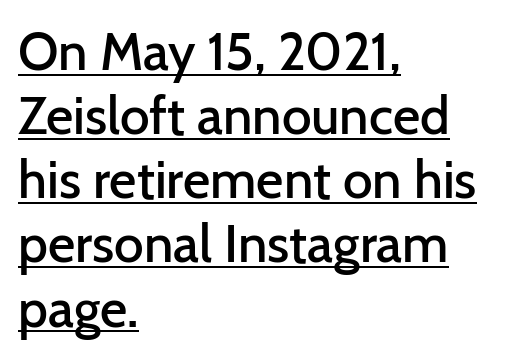
The image shows 53 px semibold sans-serif type, upright; set left-aligned, line spacing 1.21x, normal letter spacing, underlined; low stroke contrast and a medium x-height.
